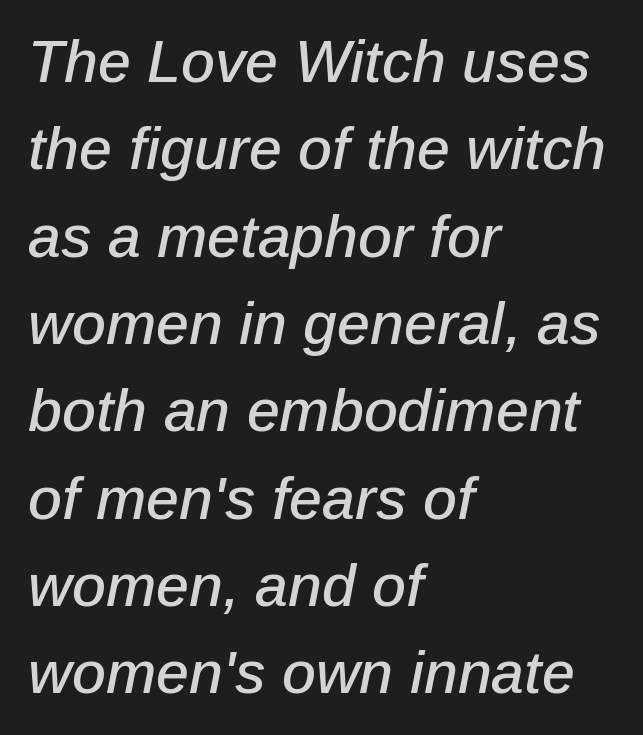
The image shows 59 px text type, italic (leaning right); set left-aligned, normal line spacing (1.48x), normal letter spacing, not underlined; low stroke contrast and a medium x-height.
